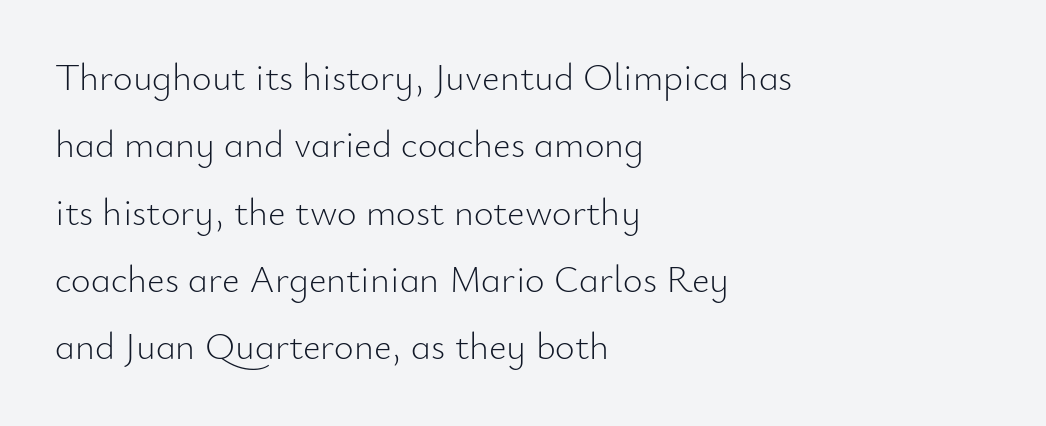
The glyphs in this specimen are sans serif. These lines stack with their left ends in a neat column. Stroke thickness stays within the range of a standard reading face or lighter. The font's upright variant was chosen for this text.
